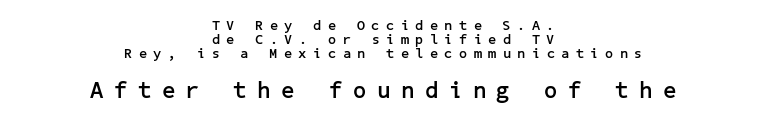
{"italic": "no", "bold": "yes", "underline": "no", "align": "center", "line_spacing": "tight", "line_spacing_ratio": 1.01, "letter_spacing": "wide", "letter_spacing_em": 0.47, "larger_block": "second", "size_ratio": 1.64, "glyph_px": 23}
